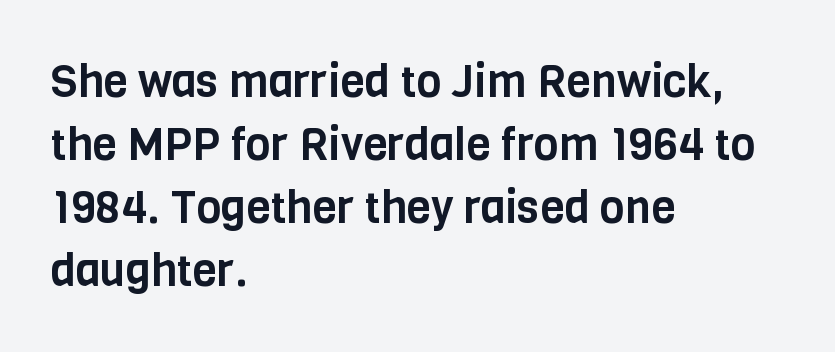
A classic flush-left, rag-right setting is used for this passage. The passage shown is typed in a proportional face where columns would drift. Compared with typical paragraphs, the rows here are spaced about the same. Serif or sans? Sans — the stroke terminals are bare.
